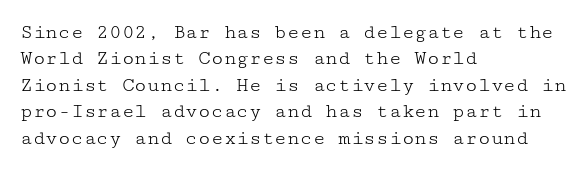
Q: Is the text bold? A: No.
Q: Is the text italic (slanted)? A: No, it is upright.
Q: Is the text underlined? A: No.
Q: How is the paragraph aligned? A: Left-aligned.
Q: Is the spacing between letters normal or unusually wide? A: Normal.
Q: Is the spacing between lines tight, normal or loose? A: Normal.
